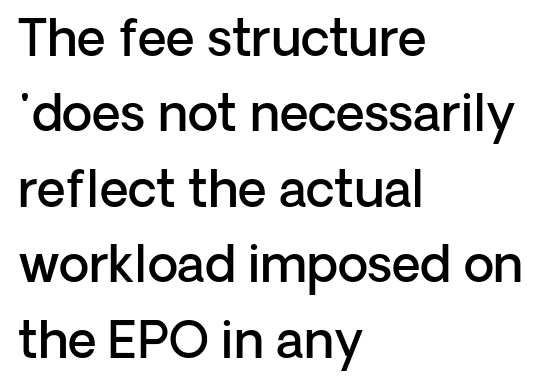
Q: Is the text bold? A: Semi-bold.
Q: Is the text italic (slanted)? A: No, it is upright.
Q: Is the typeface a serif or a sans-serif typeface? A: Sans-serif.
Q: Is the text underlined? A: No.
Q: How is the paragraph aligned? A: Left-aligned.
Q: Is the spacing between letters normal or unusually wide? A: Normal.
Q: Is the spacing between lines tight, normal or loose? A: Normal.
Q: Width (condensed, normal, or wide)? A: Normal.
Q: Stroke contrast? A: Low.
Q: x-height? A: Medium.
Q: Monospaced? A: No.
